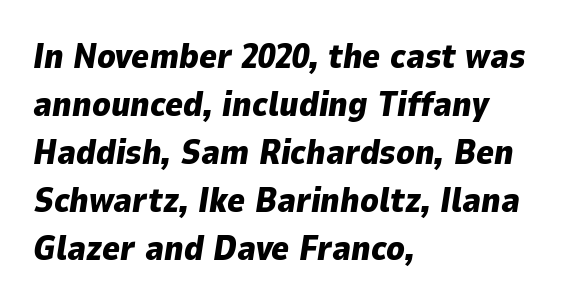
{"italic": "yes", "lean": "right", "slant_degrees": 9, "bold": "yes", "weight": "heavy", "width": "normal", "stroke_contrast": "low", "x_height": "medium", "monospaced": "no", "underline": "no", "align": "left", "line_spacing": "normal", "line_spacing_ratio": 1.41, "letter_spacing": "normal", "letter_spacing_em": 0.0, "glyph_px": 34}
